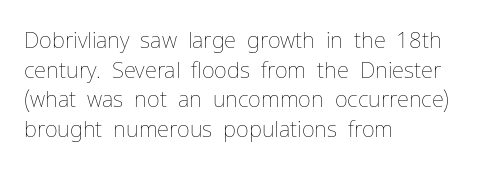
{"italic": "no", "bold": "no", "underline": "no", "align": "left", "line_spacing": "normal", "line_spacing_ratio": 1.35, "letter_spacing": "normal", "letter_spacing_em": 0.0, "glyph_px": 22}
